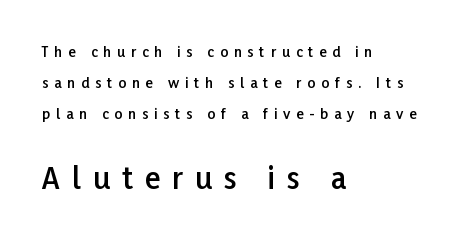
Q: Is the text bold? A: Semi-bold.
Q: Is the text italic (slanted)? A: No, it is upright.
Q: Is the typeface a serif or a sans-serif typeface? A: Sans-serif.
Q: Is the text underlined? A: No.
Q: How is the paragraph aligned? A: Left-aligned.
Q: Is the spacing between letters normal or unusually wide? A: Unusually wide.
Q: Is the spacing between lines tight, normal or loose? A: Loose.
Q: Which block of text is set in a larger size, the first (top) or the second (bottom)? A: The second (bottom) one.
Q: Width (condensed, normal, or wide)? A: Normal.
Q: Stroke contrast? A: Low.
Q: x-height? A: Medium.
Q: Monospaced? A: No.
